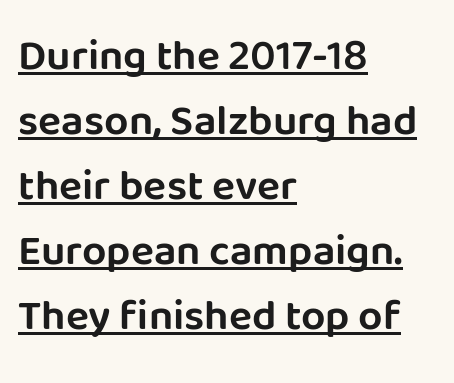
Students, note that the glyphs here touch the page at normal intervals. Each new line begins a customary step beneath the previous one. Beneath each row of characters lies a ruled line. Proportional: the letters do not fall into vertical columns. Italic: no, the glyphs are upright roman. Horizontally, the lines are justified to the leading edge only.
